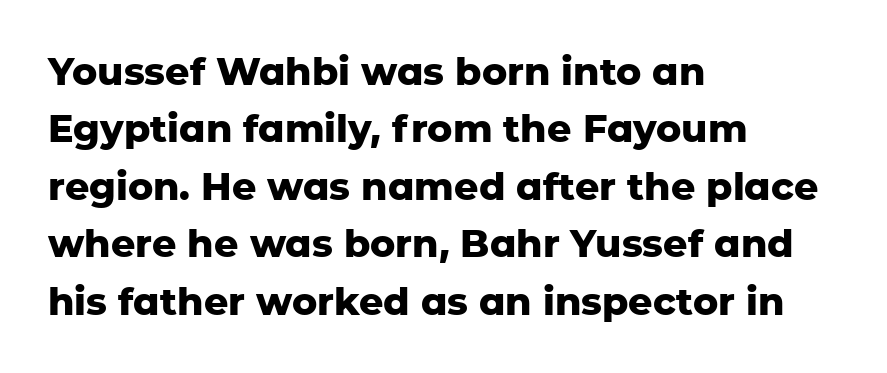
{"serif": "no", "italic": "no", "bold": "yes", "weight": "heavy", "width": "normal", "stroke_contrast": "low", "x_height": "medium", "monospaced": "no", "underline": "no", "align": "left", "line_spacing": "normal", "line_spacing_ratio": 1.51, "letter_spacing": "normal", "letter_spacing_em": 0.0, "glyph_px": 38}
